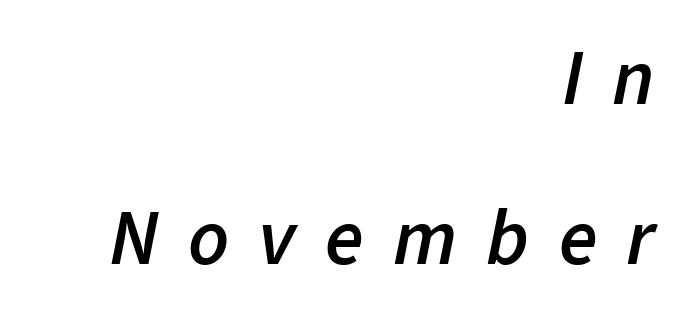
Lines of text with bare space underneath. The rendering applies a slant to the glyphs. Does the copy run flush right? Yes — the right margin is perfectly even. On the weight axis this lands at semibold, roughly 600.
